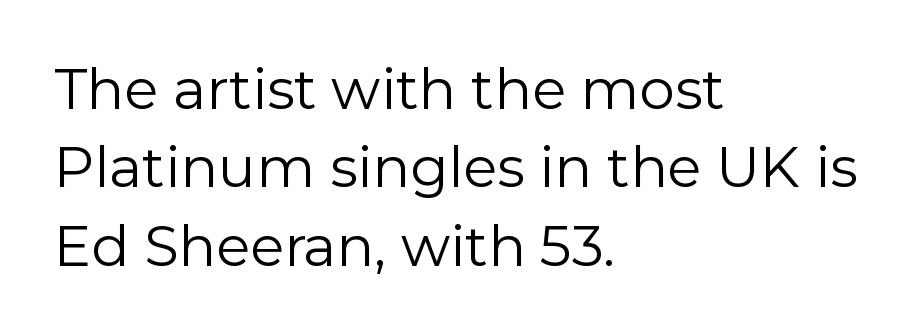
Q: Is the text bold? A: No.
Q: Is the text italic (slanted)? A: No, it is upright.
Q: Is the typeface a serif or a sans-serif typeface? A: Sans-serif.
Q: Is the text underlined? A: No.
Q: How is the paragraph aligned? A: Left-aligned.
Q: Is the spacing between letters normal or unusually wide? A: Normal.
Q: Is the spacing between lines tight, normal or loose? A: Normal.
Q: Width (condensed, normal, or wide)? A: Normal.
Q: Stroke contrast? A: Low.
Q: x-height? A: Medium.
Q: Monospaced? A: No.
